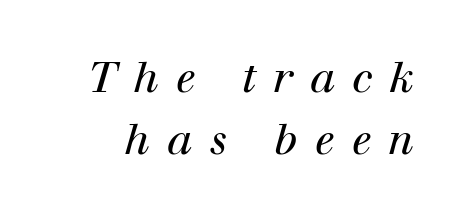
The space between consecutive lines is moderate. Caption: face not bold, strokes unweighted. Observe the serifs anchoring each vertical stroke in this sample. Students, note that the glyphs here are deliberately spaced far apart. The rendering applies a slant to the glyphs.
